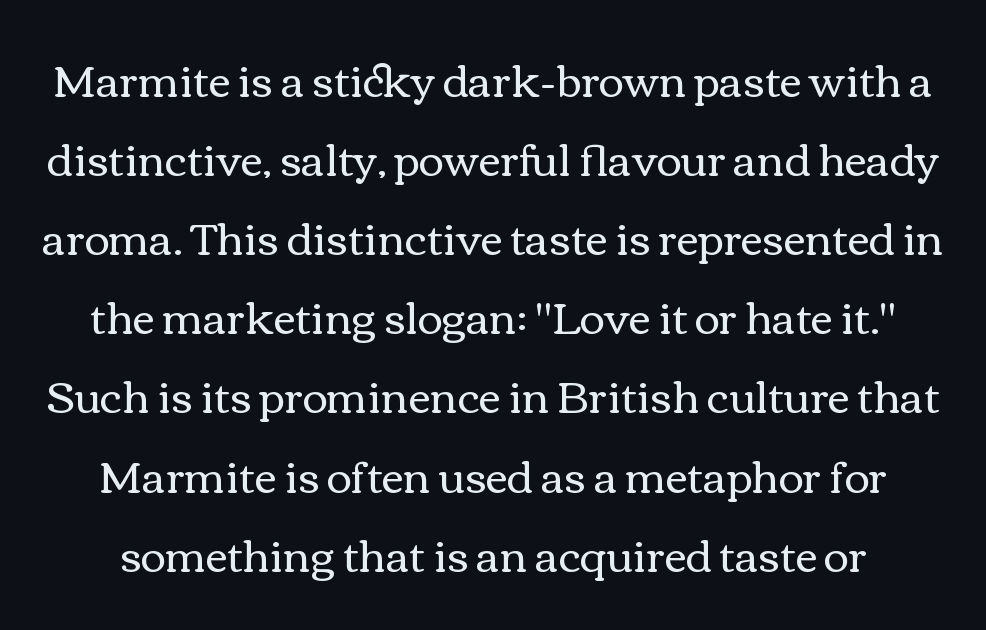
Q: Is the text bold? A: No.
Q: Is the text italic (slanted)? A: No, it is upright.
Q: Is the text underlined? A: No.
Q: Is the spacing between letters normal or unusually wide? A: Normal.
Q: Width (condensed, normal, or wide)? A: Wide.
Q: Stroke contrast? A: Medium.
Q: x-height? A: Medium.
Q: Monospaced? A: No.
